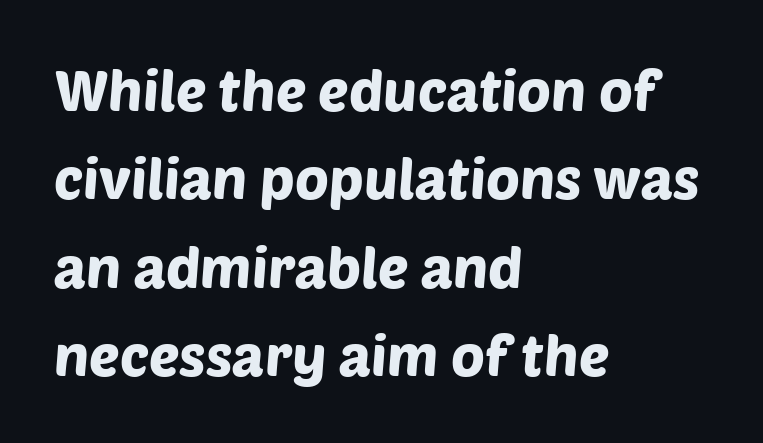
The image shows 57 px sans-serif type; set left-aligned, normal line spacing (1.55x), normal letter spacing, not underlined; low stroke contrast and a large x-height.
